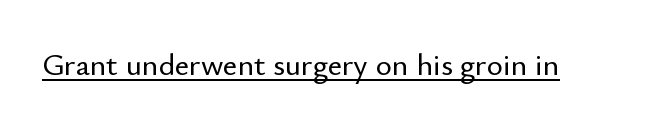
The lettering holds an erect, upright posture throughout. Grotesque or geometric, the face here clearly has no serifs. Students, observe the line beneath the letters — that is underlining. The passage shown is typed in a proportional face where columns would drift. Letter spacing: default.
